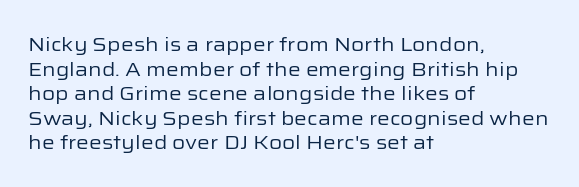
Q: Is the text bold? A: No.
Q: Is the text italic (slanted)? A: No, it is upright.
Q: Is the text underlined? A: No.
Q: How is the paragraph aligned? A: Left-aligned.
Q: Is the spacing between letters normal or unusually wide? A: Normal.
